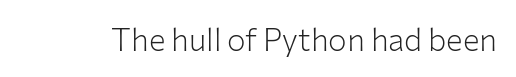
Q: Is the text bold? A: No.
Q: Is the text italic (slanted)? A: No, it is upright.
Q: Is the typeface a serif or a sans-serif typeface? A: Sans-serif.
Q: Is the text underlined? A: No.
Q: Is the spacing between letters normal or unusually wide? A: Normal.
Q: Width (condensed, normal, or wide)? A: Normal.
Q: Stroke contrast? A: Low.
Q: x-height? A: Medium.
Q: Monospaced? A: No.
